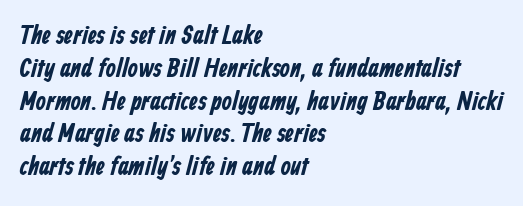
The image shows 26 px bold type; set left-aligned, normal line spacing (1.26x), normal letter spacing, not underlined.
